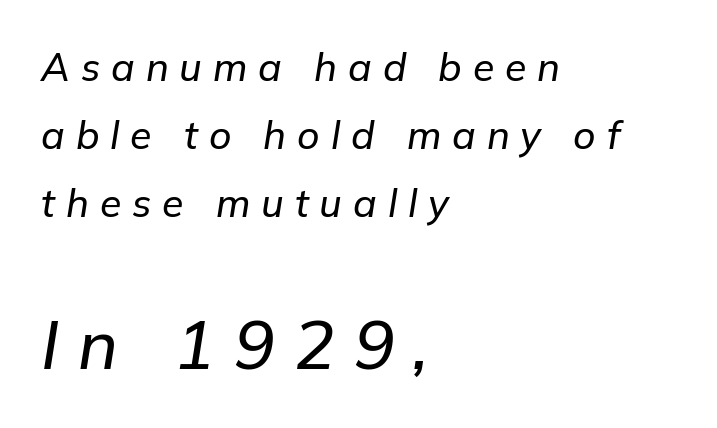
The face used here appears at its bigger size in the lower chunk. Spacing verdict: proportional, widths tailored to each character. Unmarked baselines from the first word to the last. You can tell it's italic because the verticals aren't actually vertical. Notice how the passage keeps a crisp vertical edge on the left only.
